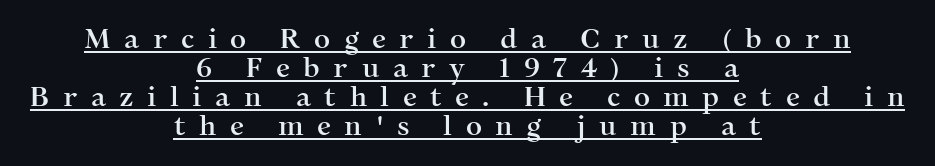
The image shows 28 px serif type, upright; set centered, tight line spacing (1.03x), unusually wide letter spacing (+0.48 em), underlined; medium stroke contrast and a medium x-height.
